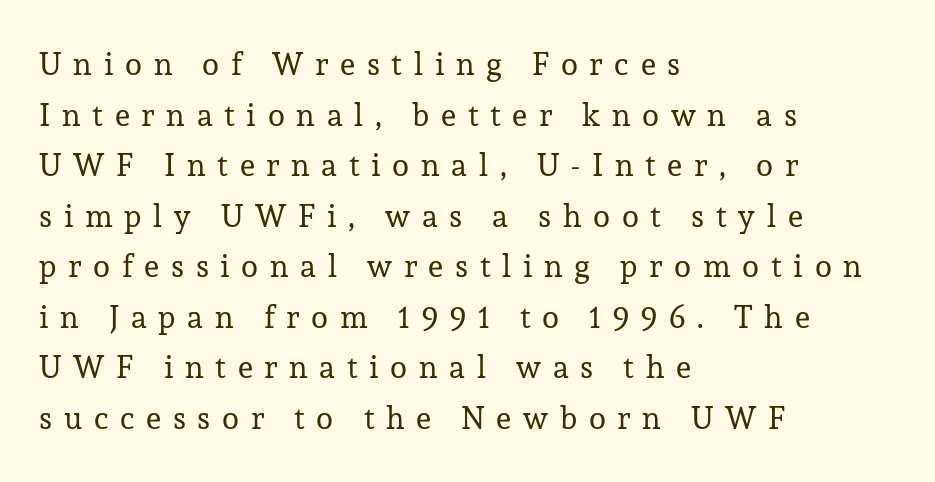
The image shows 31 px regular-weight serif type, upright; set left-aligned, normal line spacing (1.63x), unusually wide letter spacing (+0.38 em), not underlined; low stroke contrast and a medium x-height.
